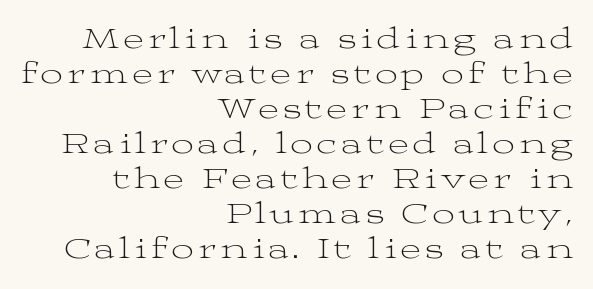
Counters stay open thanks to moderate or lighter strokes. The rendering uses natural spacing where letterforms have individual widths. Students, observe: this is what under-led, compact text looks like. The ragged edge is on the left, which tells us the setting is flush right. The lettering holds an erect, upright posture throughout. The text was rendered using a seriffed face with decorative stroke endings.
